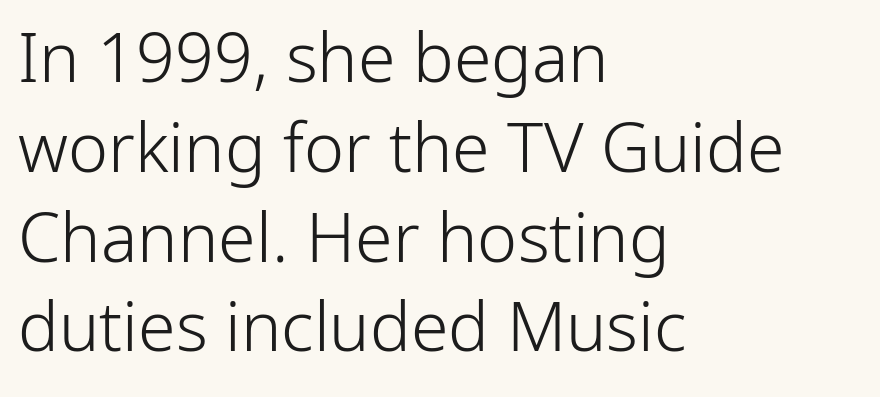
The image shows 68 px light sans-serif type, upright; set left-aligned, normal line spacing (1.32x), normal letter spacing, not underlined; low stroke contrast and a medium x-height.
